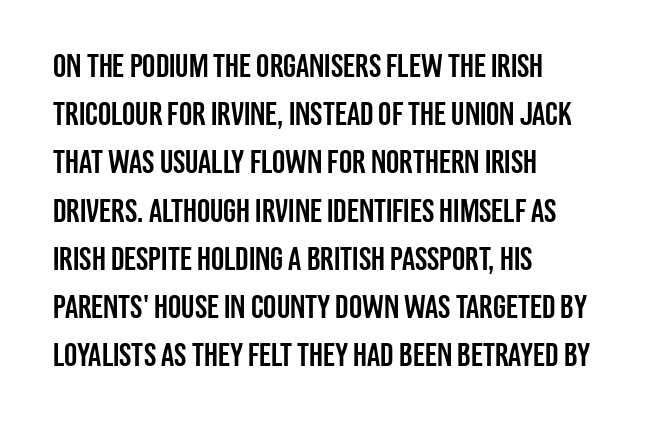
Q: Is the text italic (slanted)? A: No, it is upright.
Q: Is the typeface a serif or a sans-serif typeface? A: Sans-serif.
Q: Is the text underlined? A: No.
Q: How is the paragraph aligned? A: Left-aligned.
Q: Is the spacing between letters normal or unusually wide? A: Normal.
Q: Is the spacing between lines tight, normal or loose? A: Normal.
Q: Width (condensed, normal, or wide)? A: Condensed.
Q: Stroke contrast? A: Low.
Q: x-height? A: Large.
Q: Monospaced? A: No.
